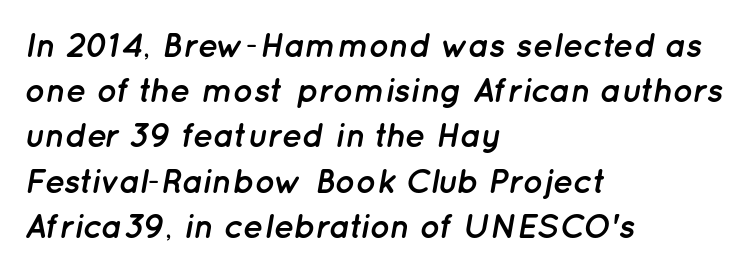
{"italic": "yes", "lean": "right", "slant_degrees": 12, "bold": "yes", "weight": "semibold", "width": "normal", "stroke_contrast": "low", "x_height": "medium", "monospaced": "no", "underline": "no", "align": "left", "line_spacing": "normal", "line_spacing_ratio": 1.33, "letter_spacing": "normal", "letter_spacing_em": 0.0, "glyph_px": 34}
